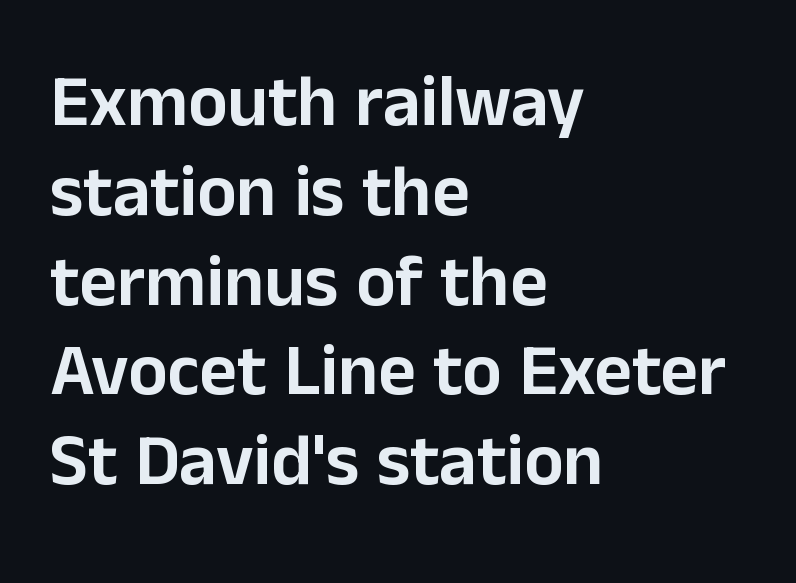
{"serif": "no", "italic": "no", "width": "normal", "stroke_contrast": "low", "x_height": "medium", "monospaced": "no", "underline": "no", "align": "left", "line_spacing_ratio": 1.23, "letter_spacing": "normal", "letter_spacing_em": 0.0, "glyph_px": 73}
